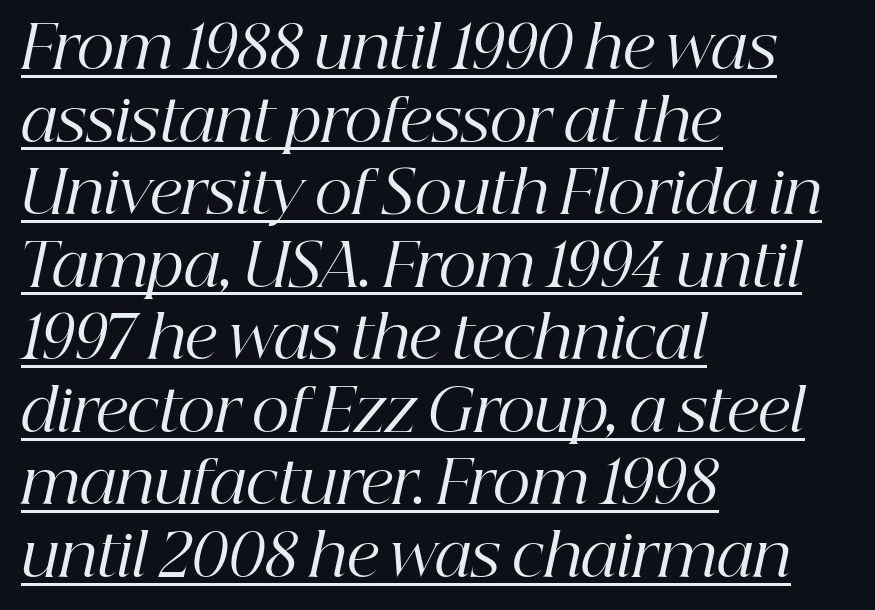
The image shows 59 px regular-weight serif type, italic (leaning right); set left-aligned, line spacing 1.23x, normal letter spacing, underlined; high stroke contrast and a medium x-height.
